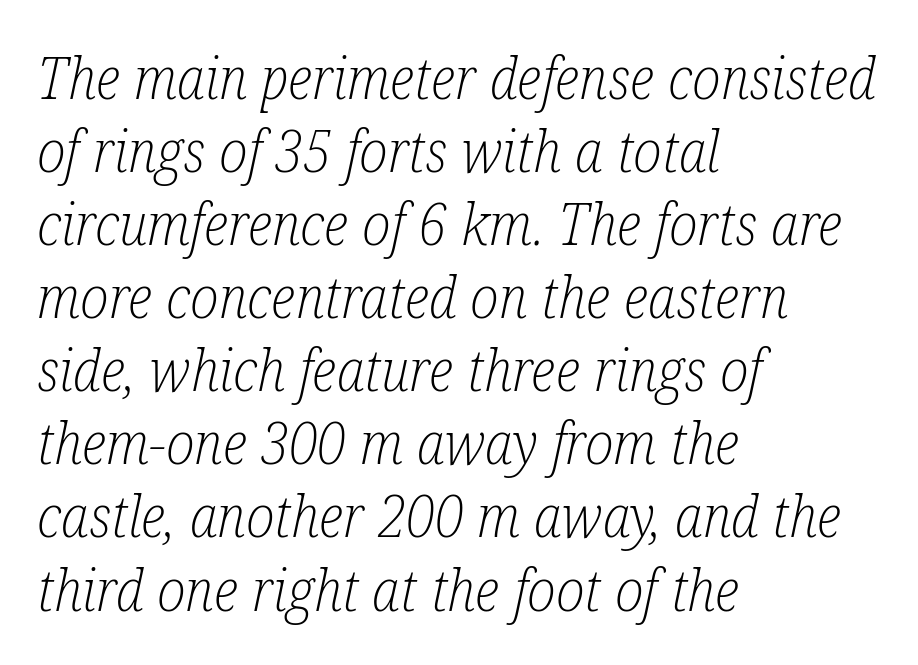
Q: Is the text bold? A: No.
Q: Is the text italic (slanted)? A: Yes, it leans right by about 12 degrees.
Q: Is the typeface a serif or a sans-serif typeface? A: Serif.
Q: Is the text underlined? A: No.
Q: How is the paragraph aligned? A: Left-aligned.
Q: Is the spacing between letters normal or unusually wide? A: Normal.
Q: Is the spacing between lines tight, normal or loose? A: Normal.
Q: Width (condensed, normal, or wide)? A: Condensed.
Q: Stroke contrast? A: Low.
Q: x-height? A: Medium.
Q: Monospaced? A: No.
